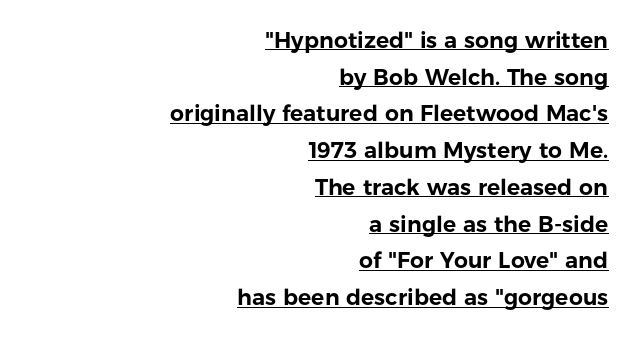
{"italic": "no", "underline": "yes", "align": "right", "line_spacing": "normal", "line_spacing_ratio": 1.67, "letter_spacing": "normal", "letter_spacing_em": 0.0, "glyph_px": 22}
